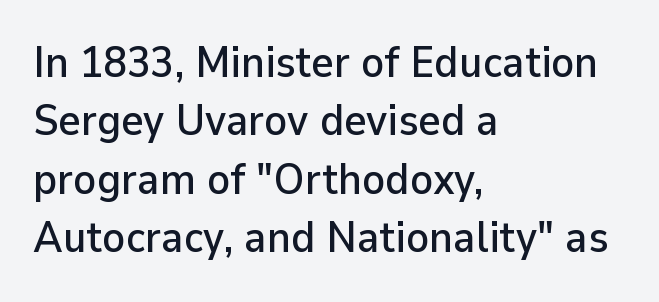
Q: Is the text italic (slanted)? A: No, it is upright.
Q: Is the typeface a serif or a sans-serif typeface? A: Sans-serif.
Q: Is the text underlined? A: No.
Q: How is the paragraph aligned? A: Left-aligned.
Q: Is the spacing between letters normal or unusually wide? A: Normal.
Q: Is the spacing between lines tight, normal or loose? A: Normal.
Q: Width (condensed, normal, or wide)? A: Normal.
Q: Stroke contrast? A: Low.
Q: x-height? A: Medium.
Q: Monospaced? A: No.
